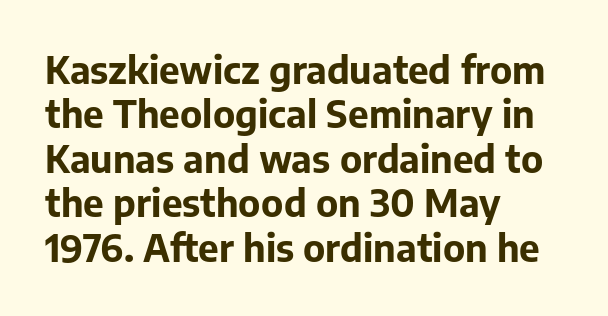
{"serif": "no", "italic": "no", "bold": "yes", "weight": "bold", "width": "normal", "stroke_contrast": "low", "x_height": "medium", "monospaced": "no", "underline": "no", "align": "left", "line_spacing_ratio": 1.2, "letter_spacing": "normal", "letter_spacing_em": 0.0, "glyph_px": 37}
